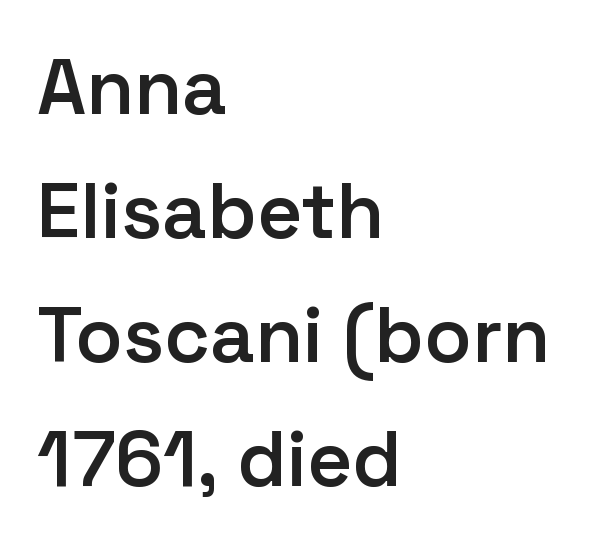
{"serif": "no", "italic": "no", "bold": "semi", "weight": "semibold", "width": "normal", "stroke_contrast": "low", "x_height": "medium", "monospaced": "no", "underline": "no", "align": "left", "line_spacing": "normal", "line_spacing_ratio": 1.59, "letter_spacing": "normal", "letter_spacing_em": 0.0, "glyph_px": 78}
